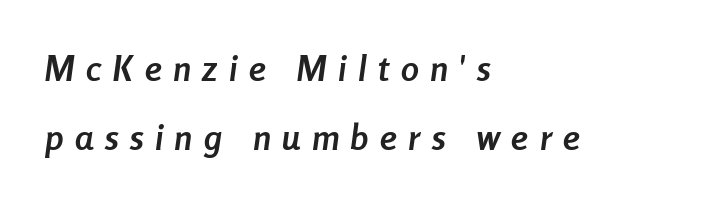
The rendering applies a slant to the glyphs. Substantial extra tracking has been applied to these lines. The text block is weighted toward the left margin, trailing off unevenly rightward. The glyphs have the mass of a bold cut. Baseline-to-baseline distance is far greater than the letter height. The baseline area is clear.
